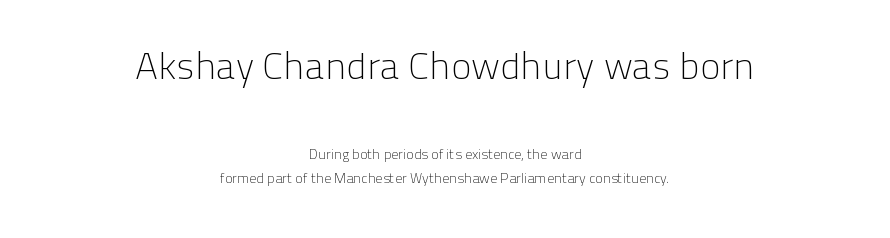
Q: Is the text bold? A: No.
Q: Is the text italic (slanted)? A: No, it is upright.
Q: Is the typeface a serif or a sans-serif typeface? A: Sans-serif.
Q: Is the text underlined? A: No.
Q: How is the paragraph aligned? A: Centered.
Q: Is the spacing between letters normal or unusually wide? A: Normal.
Q: Which block of text is set in a larger size, the first (top) or the second (bottom)? A: The first (top) one.
Q: Width (condensed, normal, or wide)? A: Normal.
Q: Stroke contrast? A: Low.
Q: x-height? A: Medium.
Q: Monospaced? A: No.
